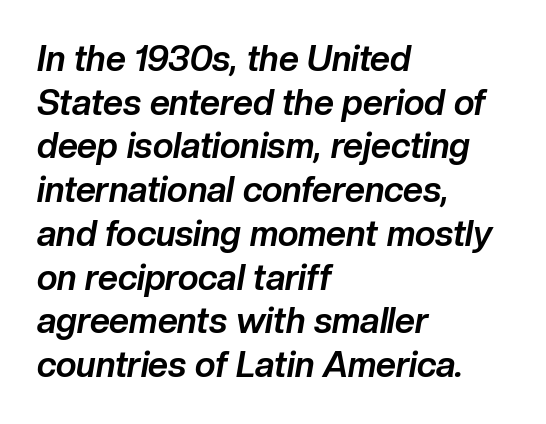
Q: Is the text bold? A: Yes.
Q: Is the text italic (slanted)? A: Yes, it leans right by about 10 degrees.
Q: Is the text underlined? A: No.
Q: How is the paragraph aligned? A: Left-aligned.
Q: Is the spacing between letters normal or unusually wide? A: Normal.
Q: Is the spacing between lines tight, normal or loose? A: Normal.
Q: Width (condensed, normal, or wide)? A: Normal.
Q: Stroke contrast? A: Low.
Q: x-height? A: Medium.
Q: Monospaced? A: No.
